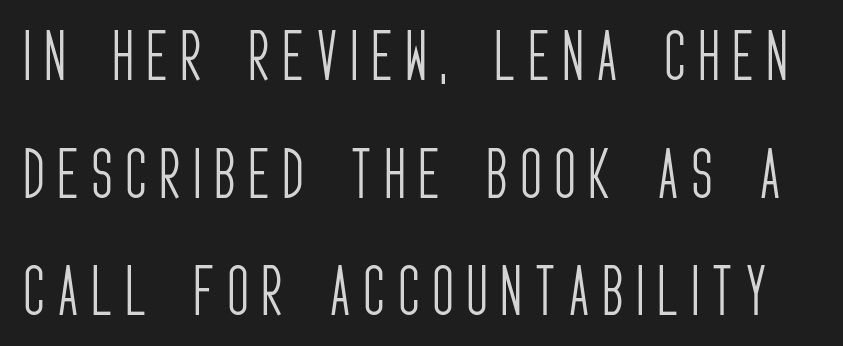
Q: Is the text bold? A: No.
Q: Is the text italic (slanted)? A: No, it is upright.
Q: Is the typeface a serif or a sans-serif typeface? A: Sans-serif.
Q: Is the text underlined? A: No.
Q: Is the spacing between letters normal or unusually wide? A: Unusually wide.
Q: Is the spacing between lines tight, normal or loose? A: Loose.
Q: Width (condensed, normal, or wide)? A: Condensed.
Q: Stroke contrast? A: Low.
Q: x-height? A: Large.
Q: Monospaced? A: No.
